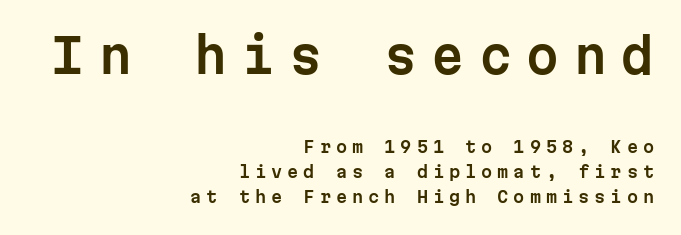
Q: Is the text italic (slanted)? A: No, it is upright.
Q: Is the typeface a serif or a sans-serif typeface? A: Sans-serif.
Q: Is the text underlined? A: No.
Q: How is the paragraph aligned? A: Right-aligned.
Q: Is the spacing between letters normal or unusually wide? A: Unusually wide.
Q: Is the spacing between lines tight, normal or loose? A: Normal.
Q: Which block of text is set in a larger size, the first (top) or the second (bottom)? A: The first (top) one.
Q: Width (condensed, normal, or wide)? A: Normal.
Q: Stroke contrast? A: Low.
Q: x-height? A: Medium.
Q: Monospaced? A: Yes.
